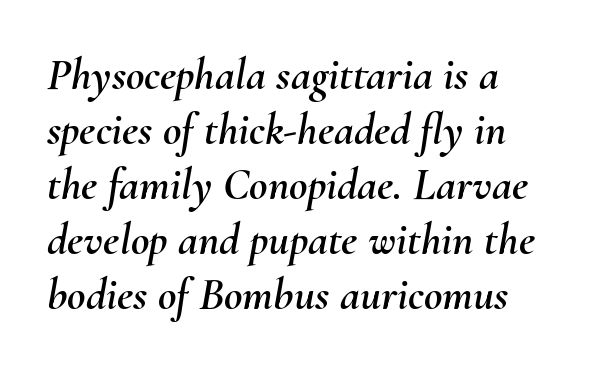
{"italic": "yes", "lean": "right", "slant_degrees": 10, "width": "normal", "stroke_contrast": "medium", "x_height": "small", "monospaced": "no", "underline": "no", "align": "left", "line_spacing_ratio": 1.22, "letter_spacing": "normal", "letter_spacing_em": 0.0, "glyph_px": 45}
